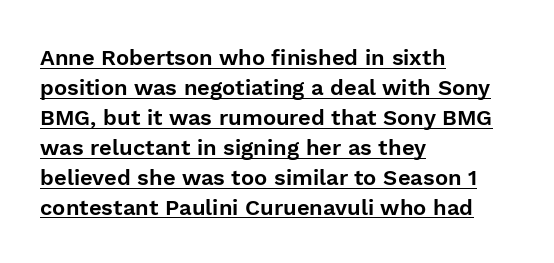
{"italic": "no", "underline": "yes", "align": "left", "line_spacing": "normal", "line_spacing_ratio": 1.36, "letter_spacing": "normal", "letter_spacing_em": 0.0, "glyph_px": 22}
